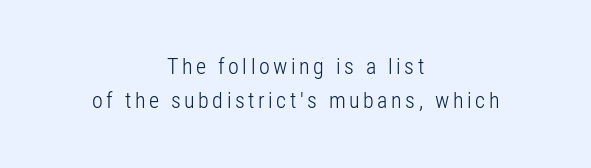
The image shows 22 px text type, upright; set centered, normal line spacing (1.56x), not underlined.
